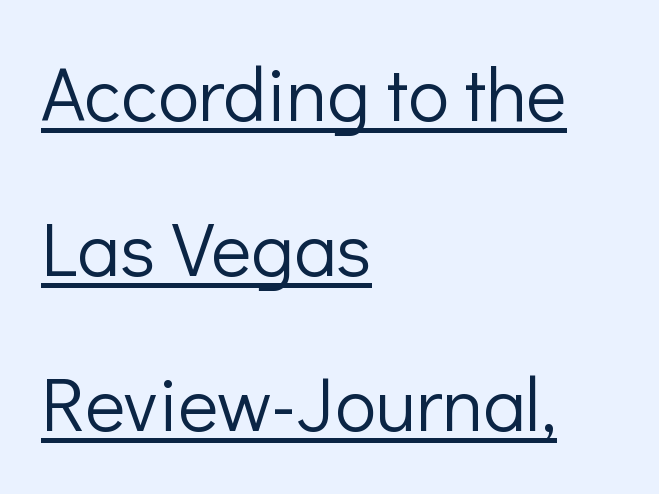
Stem width sits at or under what a default text font uses. Visually the block forms a straight wall on the left and a jagged coastline on the right. Font category for this specimen: sans-serif. A baseline rule has been typeset under these characters.
